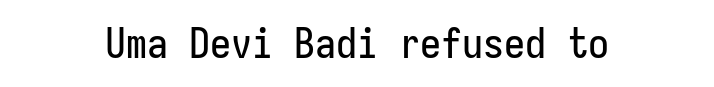
Q: Is the text italic (slanted)? A: No, it is upright.
Q: Is the typeface a serif or a sans-serif typeface? A: Sans-serif.
Q: Is the text underlined? A: No.
Q: How is the paragraph aligned? A: Centered.
Q: Is the spacing between letters normal or unusually wide? A: Normal.
Q: Width (condensed, normal, or wide)? A: Condensed.
Q: Stroke contrast? A: Low.
Q: x-height? A: Medium.
